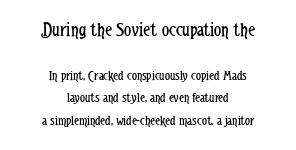
{"italic": "no", "bold": "no", "underline": "no", "align": "center", "line_spacing": "normal", "line_spacing_ratio": 1.6, "letter_spacing": "normal", "letter_spacing_em": 0.0, "larger_block": "first", "size_ratio": 1.43, "glyph_px": 20}
